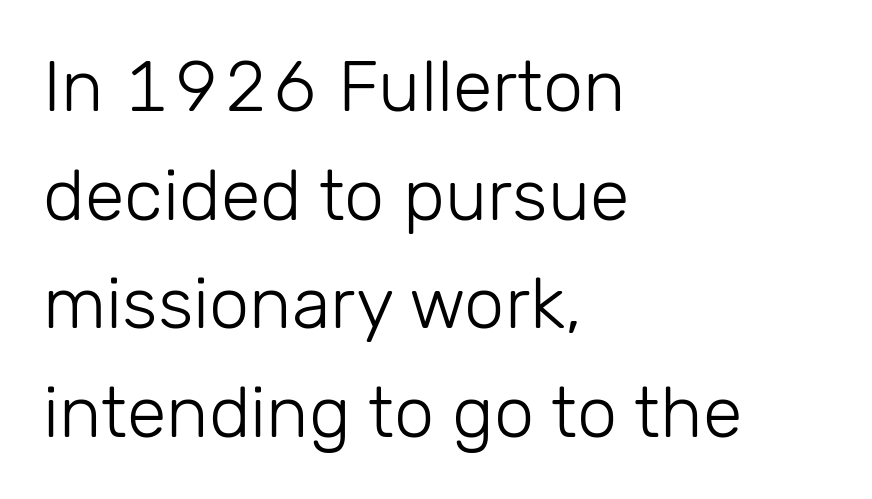
Q: Is the text bold? A: No.
Q: Is the text italic (slanted)? A: No, it is upright.
Q: Is the typeface a serif or a sans-serif typeface? A: Sans-serif.
Q: Is the text underlined? A: No.
Q: How is the paragraph aligned? A: Left-aligned.
Q: Is the spacing between letters normal or unusually wide? A: Normal.
Q: Is the spacing between lines tight, normal or loose? A: Normal.
Q: Width (condensed, normal, or wide)? A: Normal.
Q: Stroke contrast? A: Low.
Q: x-height? A: Medium.
Q: Monospaced? A: No.
